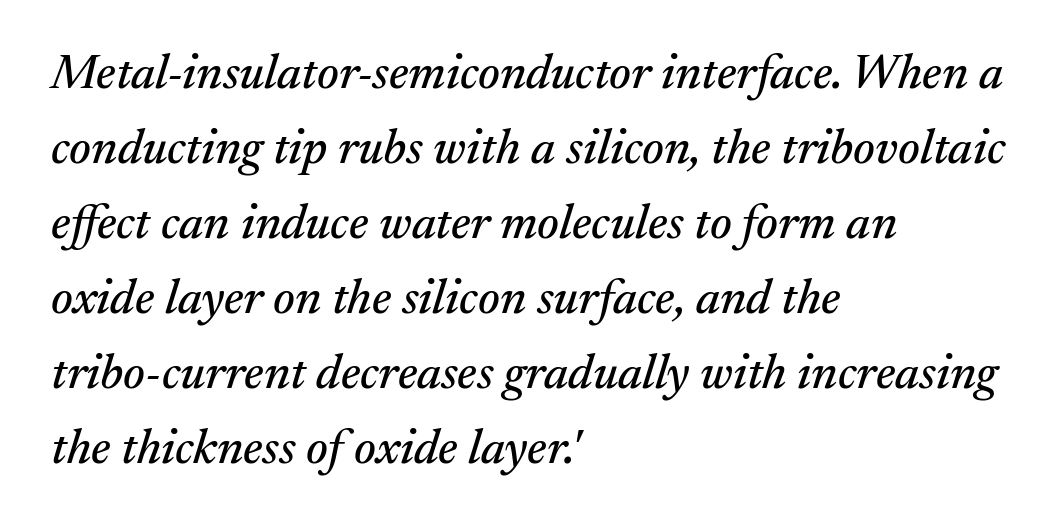
The image shows 49 px serif type, italic (leaning right); set left-aligned, normal line spacing (1.53x), normal letter spacing, not underlined; medium stroke contrast and a medium x-height.
